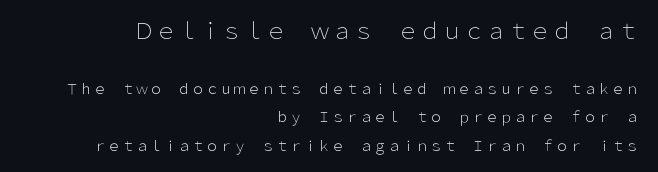
This sample trades compactness for vertical openness between lines. Quick note: underline off. Ascenders rise straight up at ninety degrees. Size hierarchy here favors the leading block over the trailing one.
